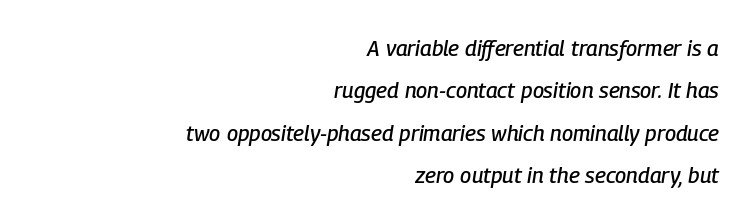
The image shows 22 px text type, italic (leaning right); set right-aligned, loose line spacing (1.93x), normal letter spacing, not underlined.
